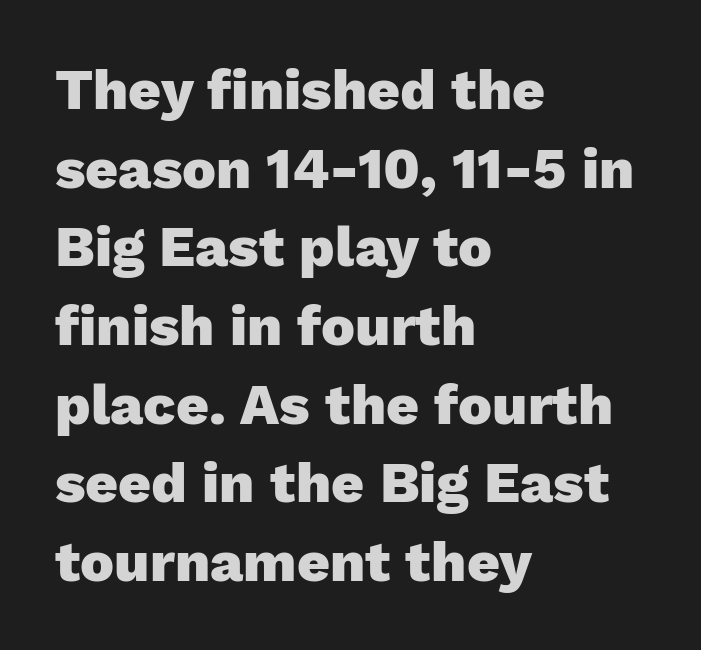
The image shows 57 px heavy sans-serif type, upright; set left-aligned, normal line spacing (1.38x), normal letter spacing, not underlined; low stroke contrast and a medium x-height.
